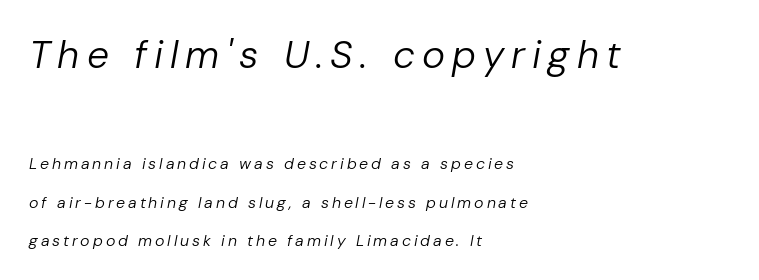
One-word summary of the alignment: left. If you squint, the top block still reads clearly — it's the larger of the two. Leading is clearly above the norm, producing a sparse column. A bare baseline throughout the passage. A typesetter would call this proportional, since set widths differ per character. The strokes carry an ordinary text weight at most.
